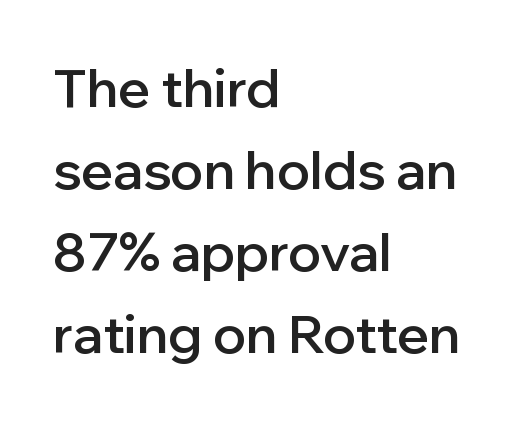
The image shows 53 px semibold sans-serif type, upright; set left-aligned, normal line spacing (1.55x), normal letter spacing, not underlined; low stroke contrast and a medium x-height.
